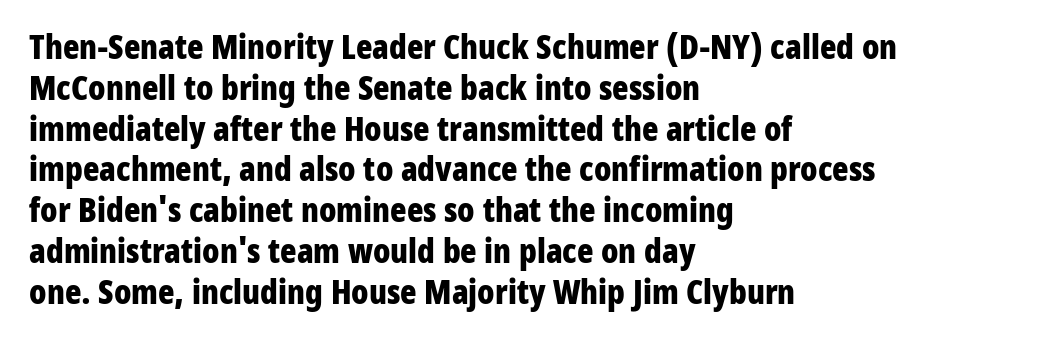
Q: Is the text bold? A: Yes.
Q: Is the text italic (slanted)? A: No, it is upright.
Q: Is the typeface a serif or a sans-serif typeface? A: Sans-serif.
Q: Is the text underlined? A: No.
Q: How is the paragraph aligned? A: Left-aligned.
Q: Is the spacing between letters normal or unusually wide? A: Normal.
Q: Width (condensed, normal, or wide)? A: Condensed.
Q: Stroke contrast? A: Low.
Q: x-height? A: Medium.
Q: Monospaced? A: No.
